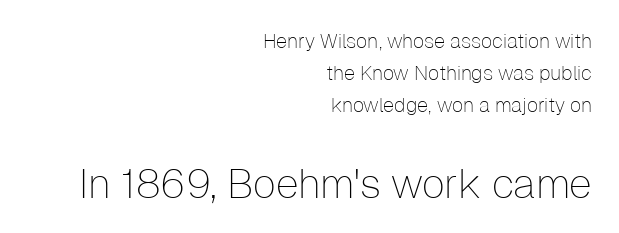
Q: Is the text bold? A: No.
Q: Is the text italic (slanted)? A: No, it is upright.
Q: Is the typeface a serif or a sans-serif typeface? A: Sans-serif.
Q: Is the text underlined? A: No.
Q: How is the paragraph aligned? A: Right-aligned.
Q: Is the spacing between letters normal or unusually wide? A: Normal.
Q: Is the spacing between lines tight, normal or loose? A: Normal.
Q: Which block of text is set in a larger size, the first (top) or the second (bottom)? A: The second (bottom) one.
Q: Width (condensed, normal, or wide)? A: Normal.
Q: Stroke contrast? A: Low.
Q: x-height? A: Medium.
Q: Monospaced? A: No.
